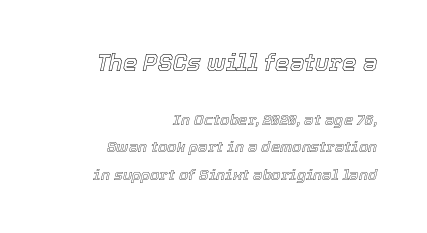
The image shows 23 px text type, italic (leaning right); set right-aligned, line spacing 1.84x, normal letter spacing, not underlined; the first (top) block is 1.53x larger.
